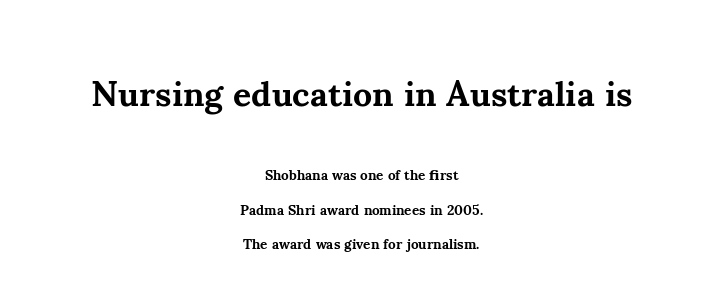
Q: Is the text bold? A: Yes.
Q: Is the text italic (slanted)? A: No, it is upright.
Q: Is the typeface a serif or a sans-serif typeface? A: Serif.
Q: Is the text underlined? A: No.
Q: How is the paragraph aligned? A: Centered.
Q: Is the spacing between letters normal or unusually wide? A: Normal.
Q: Is the spacing between lines tight, normal or loose? A: Loose.
Q: Which block of text is set in a larger size, the first (top) or the second (bottom)? A: The first (top) one.
Q: Width (condensed, normal, or wide)? A: Normal.
Q: Stroke contrast? A: Medium.
Q: x-height? A: Small.
Q: Monospaced? A: No.
